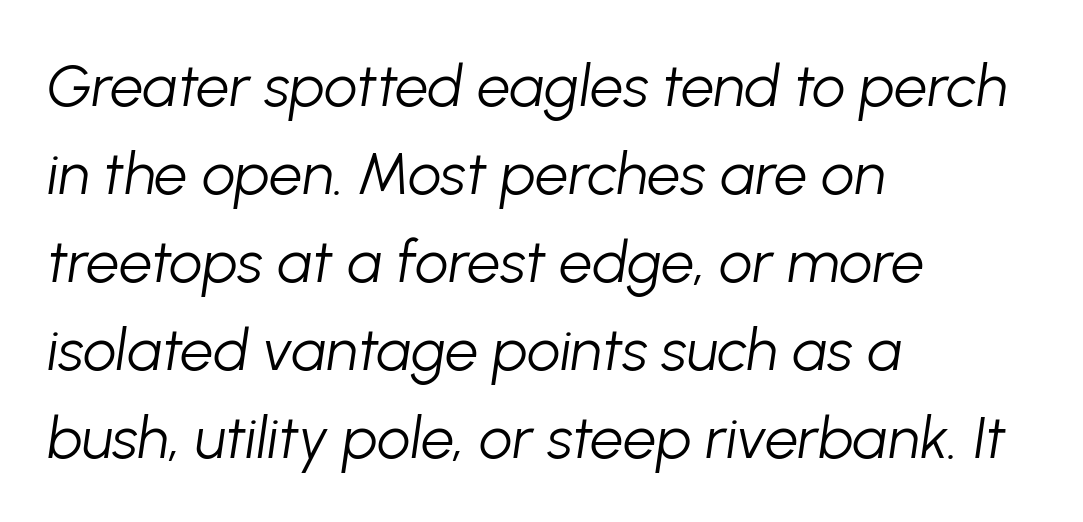
Q: Is the text bold? A: No.
Q: Is the text italic (slanted)? A: Yes, it leans right by about 8 degrees.
Q: Is the text underlined? A: No.
Q: How is the paragraph aligned? A: Left-aligned.
Q: Is the spacing between letters normal or unusually wide? A: Normal.
Q: Is the spacing between lines tight, normal or loose? A: Normal.
Q: Width (condensed, normal, or wide)? A: Normal.
Q: Stroke contrast? A: Low.
Q: x-height? A: Medium.
Q: Monospaced? A: No.
